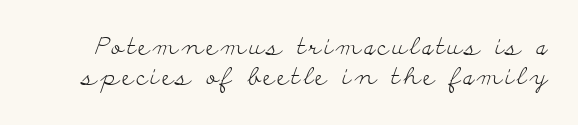
The image shows 24 px text type; set normal line spacing (1.26x), not underlined.
